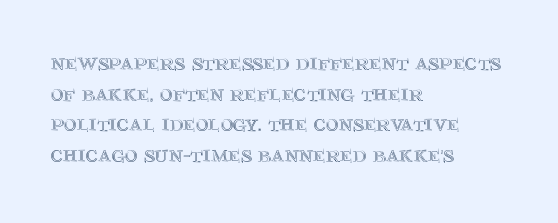
The image shows 24 px text type, upright; set left-aligned, normal line spacing (1.28x), normal letter spacing, not underlined.
